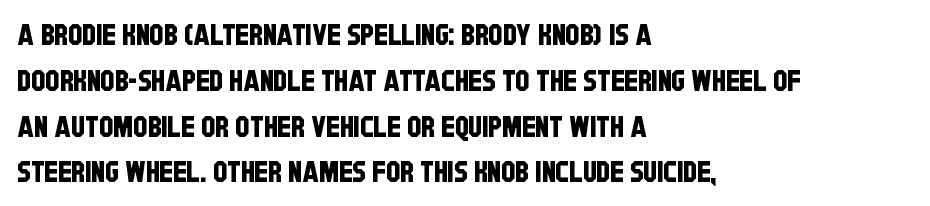
{"serif": "no", "width": "condensed", "stroke_contrast": "low", "x_height": "large", "monospaced": "no", "underline": "no", "align": "left", "line_spacing": "normal", "line_spacing_ratio": 1.58, "letter_spacing": "normal", "letter_spacing_em": 0.0, "glyph_px": 29}
